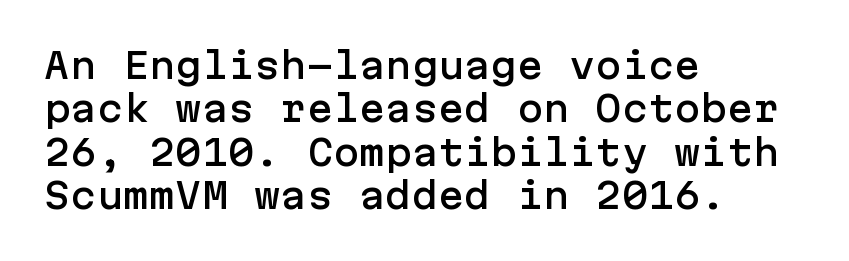
The image shows 35 px sans-serif type, upright; set left-aligned, line spacing 1.24x, normal letter spacing, not underlined; low stroke contrast and a medium x-height.
